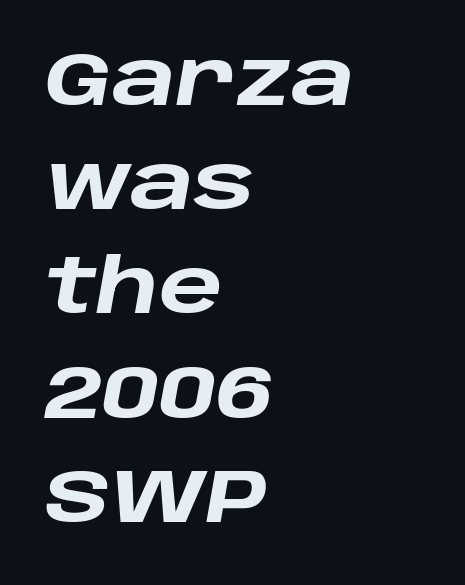
The image shows 75 px heavy, wide type, italic (leaning right); set left-aligned, normal line spacing (1.39x), normal letter spacing, not underlined; low stroke contrast and a large x-height.
